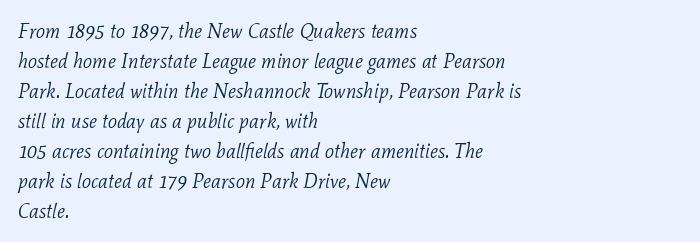
A typesetter would call this leading conventional body-copy spacing. Horizontally, the lines are justified to the leading edge only. Summary of weight: not heavy and not bold. Would a proofreader flag this as italicized? Yes.
